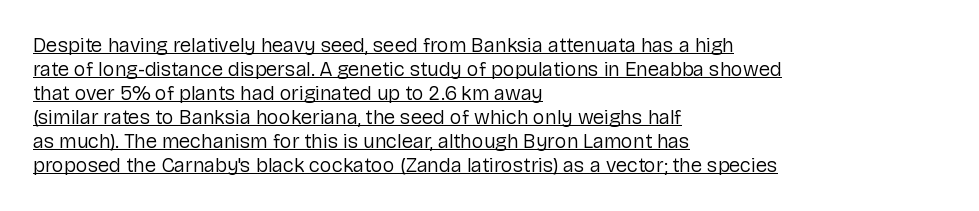
Stems here are at most as thick as an everyday book face. A rule runs beneath these lines of type. Left-aligned paragraph, ragged on the right. The passage shown has conventional tracking throughout. No italicization has been applied; the sample stays upright.
